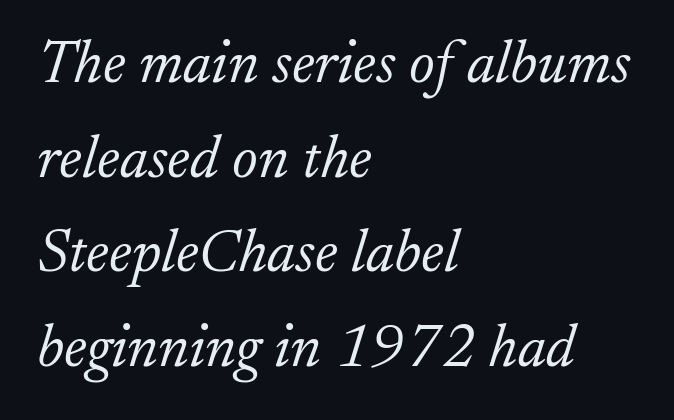
{"serif": "yes", "italic": "yes", "lean": "right", "slant_degrees": 17, "bold": "no", "weight": "light", "width": "normal", "stroke_contrast": "low", "x_height": "small", "monospaced": "no", "underline": "no", "align": "left", "line_spacing": "normal", "line_spacing_ratio": 1.55, "letter_spacing": "normal", "letter_spacing_em": 0.0, "glyph_px": 61}
